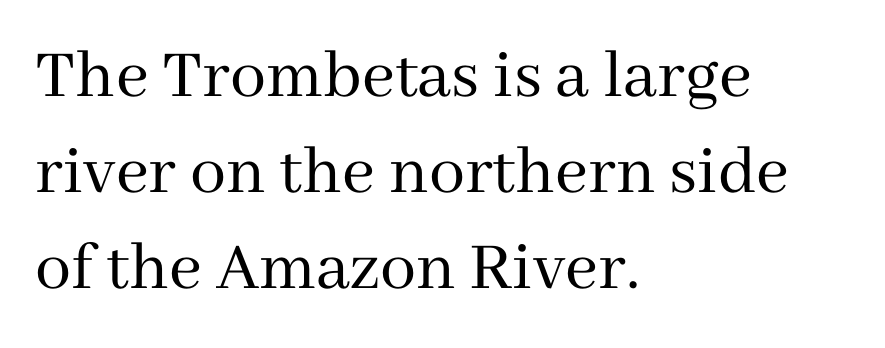
The image shows 72 px regular-weight serif type, upright; set left-aligned, normal line spacing (1.33x), normal letter spacing, not underlined; medium stroke contrast and a medium x-height.
